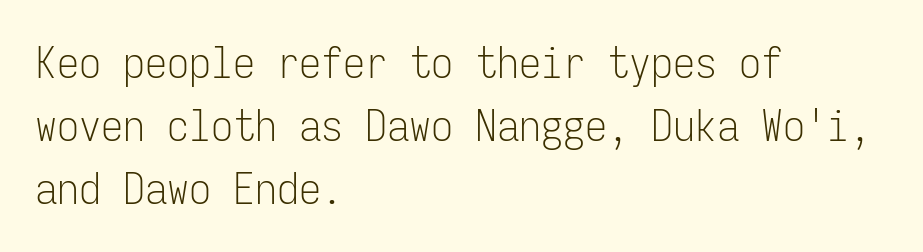
The image shows 44 px light, condensed sans-serif type, upright, monospaced; set left-aligned, normal line spacing (1.43x), normal letter spacing, not underlined; low stroke contrast and a medium x-height.
